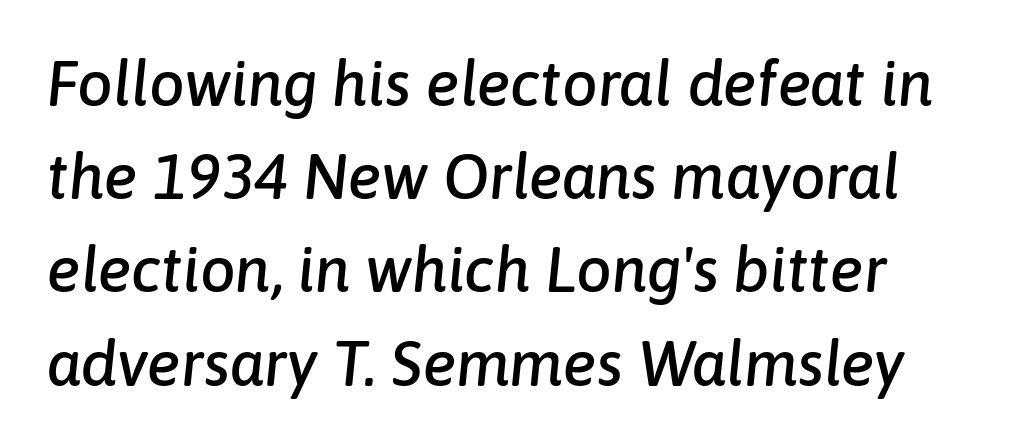
Q: Is the text italic (slanted)? A: Yes, it leans right by about 6 degrees.
Q: Is the text underlined? A: No.
Q: Is the spacing between letters normal or unusually wide? A: Normal.
Q: Is the spacing between lines tight, normal or loose? A: Normal.
Q: Width (condensed, normal, or wide)? A: Normal.
Q: Stroke contrast? A: Low.
Q: x-height? A: Medium.
Q: Monospaced? A: No.
